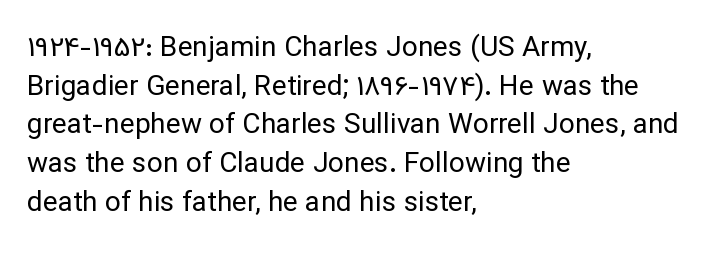
{"serif": "no", "italic": "no", "bold": "no", "weight": "regular", "width": "normal", "stroke_contrast": "low", "x_height": "medium", "monospaced": "no", "underline": "no", "align": "left", "line_spacing": "normal", "line_spacing_ratio": 1.38, "letter_spacing": "normal", "letter_spacing_em": 0.0, "glyph_px": 28}
